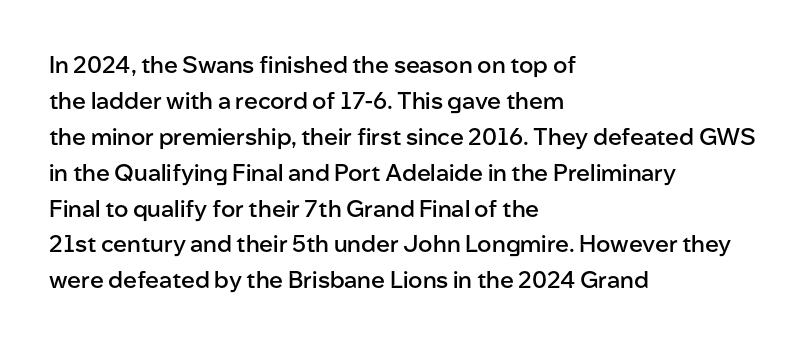
The image shows 23 px text type, upright; set left-aligned, normal line spacing (1.56x), normal letter spacing, not underlined.
